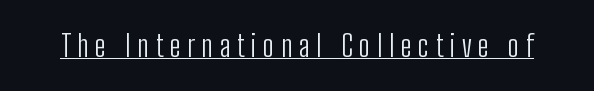
The image shows 30 px light, condensed sans-serif type, upright; set unusually wide letter spacing (+0.22 em), underlined; low stroke contrast and a medium x-height.
